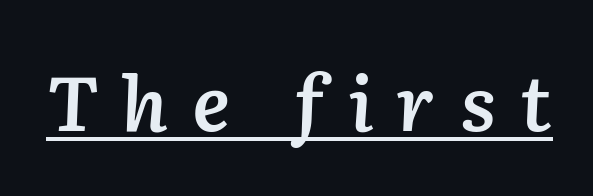
Observe the wide spacing: letters keep a clear distance from each other. Typesetter's note: demi weight, one step under bold. You can tell it's italic because the verticals aren't actually vertical. Looks like regular typesetting: each glyph gets only the width it needs. Notice how a bar underscores the lettering throughout.
